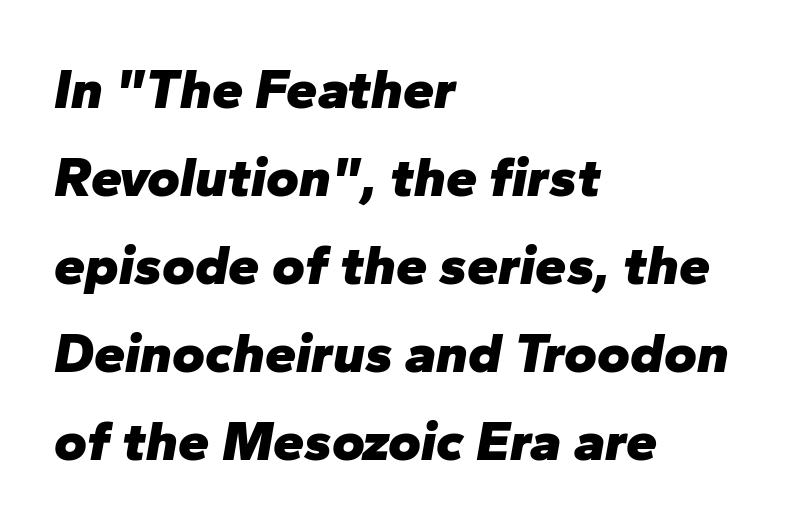
{"italic": "yes", "lean": "right", "slant_degrees": 10, "bold": "yes", "weight": "heavy", "width": "normal", "stroke_contrast": "low", "x_height": "medium", "monospaced": "no", "underline": "no", "align": "left", "line_spacing": "normal", "line_spacing_ratio": 1.57, "letter_spacing": "normal", "letter_spacing_em": 0.0, "glyph_px": 56}
